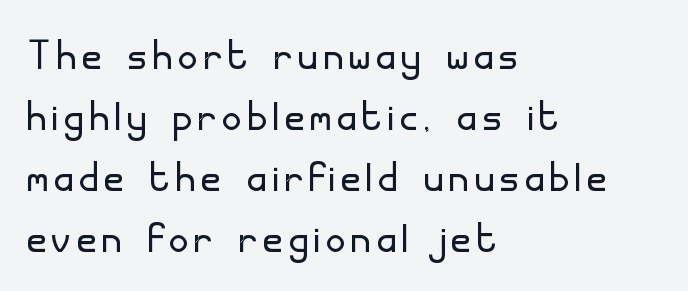
The image shows 53 px light sans-serif type, upright; set left-aligned, tight line spacing (1.15x), not underlined; low stroke contrast and a small x-height.
